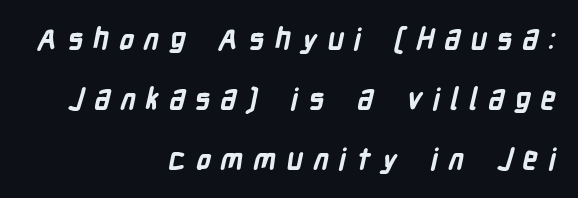
The image shows 30 px bold, condensed sans-serif type; set right-aligned, loose line spacing (2.0x), unusually wide letter spacing (+0.33 em), not underlined; low stroke contrast and a medium x-height.
